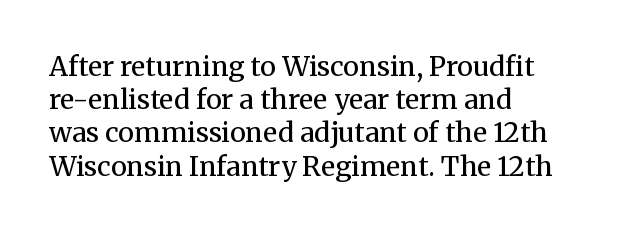
The zone under the glyphs is completely vacant. The passage is arranged the way most books set body copy — flush left. The type sits square on the baseline with zero lean. Weight: in the light-to-regular range. In terms of letterspacing, this is plain default setting.
